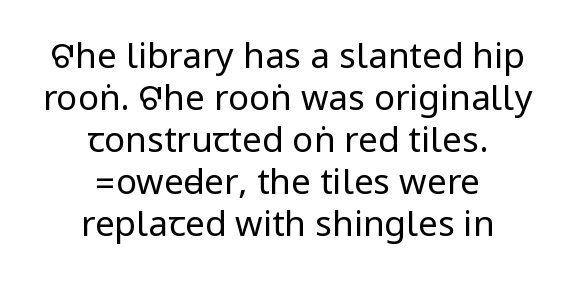
These lines are composed in type without serifs. Quick note: underline off. Which margin do the lines hug? Neither — every line sits in the middle. No heavy texture on the line: the type isn't bold. Default kerning and tracking; the words read as compact shapes.
